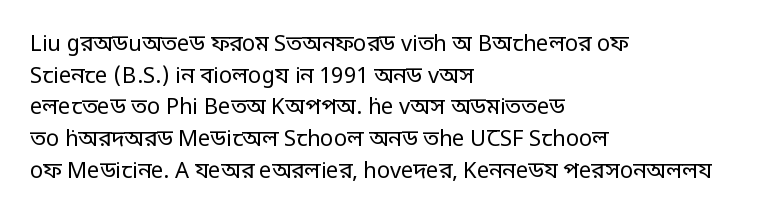
Q: Is the text bold? A: No.
Q: Is the text italic (slanted)? A: No, it is upright.
Q: Is the text underlined? A: No.
Q: How is the paragraph aligned? A: Left-aligned.
Q: Is the spacing between letters normal or unusually wide? A: Normal.
Q: Is the spacing between lines tight, normal or loose? A: Normal.
